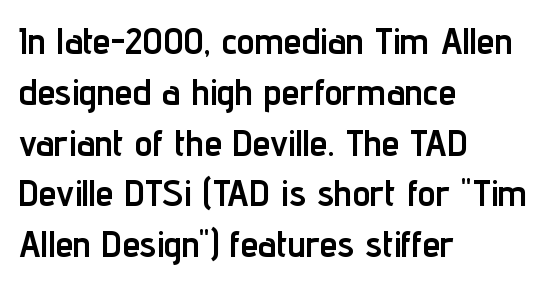
The image shows 36 px semibold, condensed sans-serif type, upright; set left-aligned, normal line spacing (1.41x), normal letter spacing, not underlined; low stroke contrast and a medium x-height.
